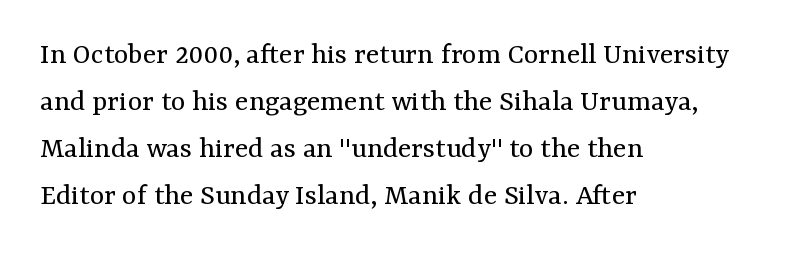
Q: Is the text bold? A: No.
Q: Is the text italic (slanted)? A: No, it is upright.
Q: Is the typeface a serif or a sans-serif typeface? A: Serif.
Q: Is the text underlined? A: No.
Q: How is the paragraph aligned? A: Left-aligned.
Q: Is the spacing between letters normal or unusually wide? A: Normal.
Q: Is the spacing between lines tight, normal or loose? A: Normal.
Q: Width (condensed, normal, or wide)? A: Normal.
Q: Stroke contrast? A: Medium.
Q: x-height? A: Medium.
Q: Monospaced? A: No.
